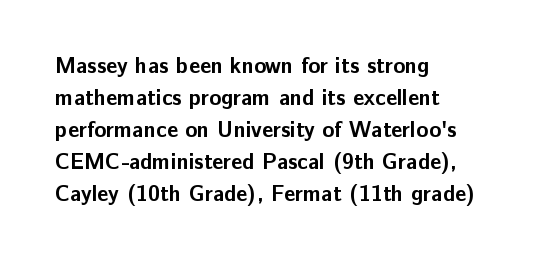
Q: Is the text bold? A: Yes.
Q: Is the text italic (slanted)? A: No, it is upright.
Q: Is the text underlined? A: No.
Q: How is the paragraph aligned? A: Left-aligned.
Q: Is the spacing between letters normal or unusually wide? A: Normal.
Q: Is the spacing between lines tight, normal or loose? A: Normal.
